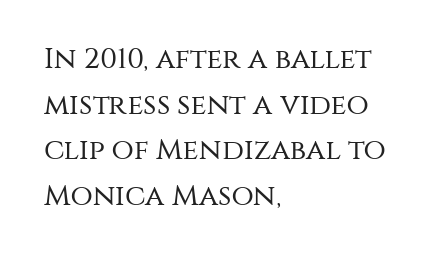
Q: Is the text bold? A: No.
Q: Is the text italic (slanted)? A: No, it is upright.
Q: Is the typeface a serif or a sans-serif typeface? A: Sans-serif.
Q: Is the text underlined? A: No.
Q: How is the paragraph aligned? A: Left-aligned.
Q: Is the spacing between letters normal or unusually wide? A: Normal.
Q: Is the spacing between lines tight, normal or loose? A: Normal.
Q: Width (condensed, normal, or wide)? A: Normal.
Q: Stroke contrast? A: Medium.
Q: x-height? A: Large.
Q: Monospaced? A: No.
